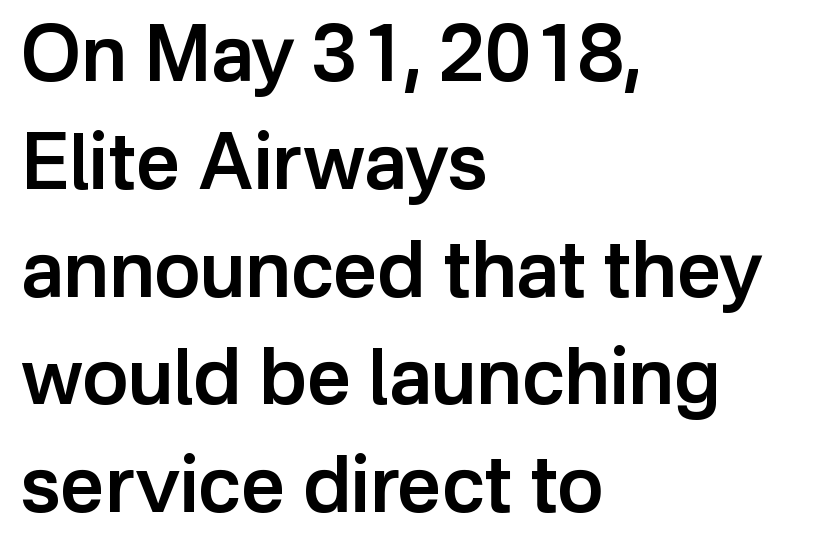
{"serif": "no", "italic": "no", "bold": "semi", "weight": "semibold", "width": "normal", "stroke_contrast": "low", "x_height": "medium", "monospaced": "no", "underline": "no", "align": "left", "line_spacing": "normal", "line_spacing_ratio": 1.4, "letter_spacing": "normal", "letter_spacing_em": 0.0, "glyph_px": 77}
